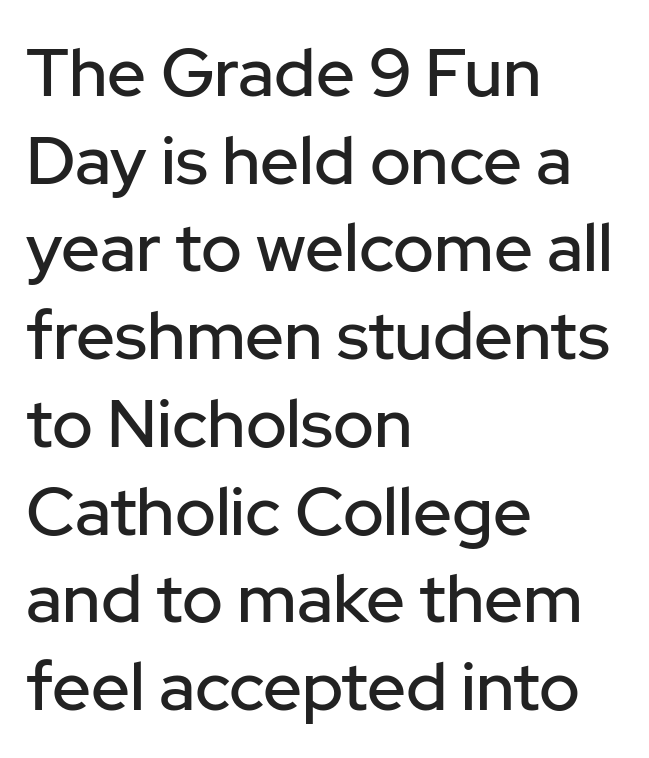
The passage shown is typeset with a sans-serif family. Glance below the letters and you will spot only blank space. The lettering stays uniformly vertical, giving the passage a roman look. The rendering uses natural spacing where letterforms have individual widths. Horizontal alignment here is leftward, the default for most running prose.
